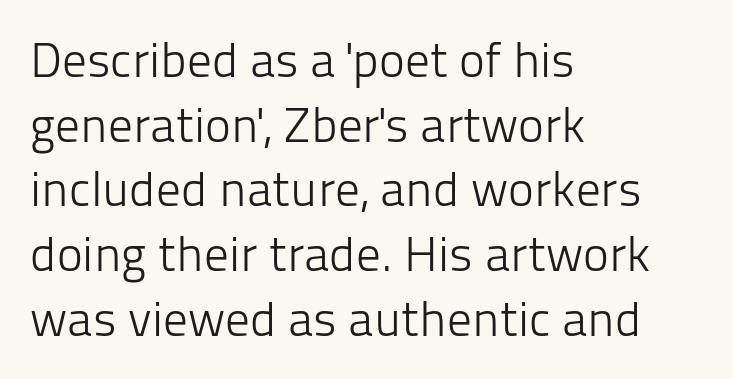
Alignment: flush left. Weight: in the light-to-regular range. Each letter's strokes conclude bluntly, with no projecting serifs. The baseline area is clear.
